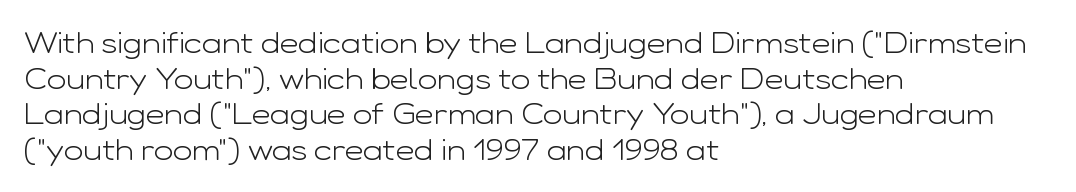
{"serif": "no", "italic": "no", "bold": "no", "weight": "light", "width": "wide", "stroke_contrast": "low", "x_height": "medium", "monospaced": "no", "underline": "no", "align": "left", "line_spacing_ratio": 1.23, "letter_spacing": "normal", "letter_spacing_em": 0.0, "glyph_px": 29}
